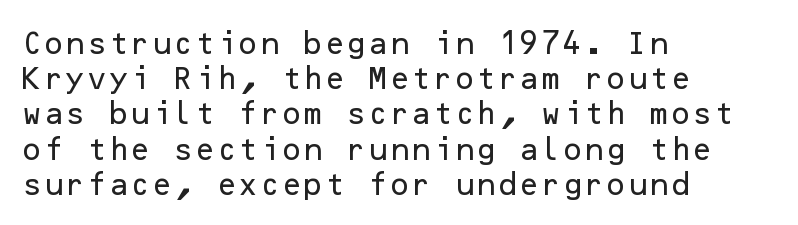
Posture: straight, roman, zero tilt. This rendering uses left alignment, leaving the right contour irregular. This sample keeps an unexceptional amount of space between lines. Bare-footed words on every line.
